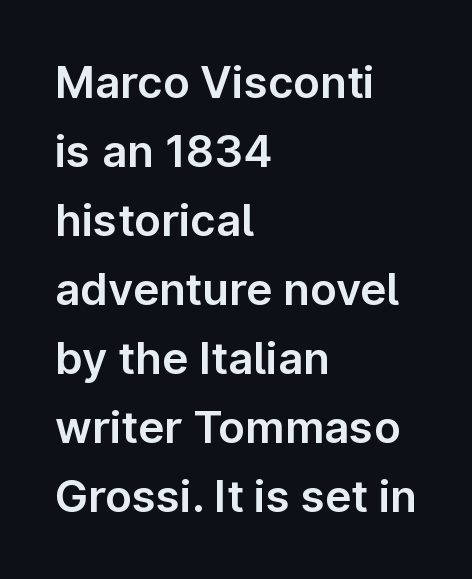
{"serif": "no", "italic": "no", "width": "normal", "stroke_contrast": "low", "x_height": "medium", "monospaced": "no", "underline": "no", "align": "left", "line_spacing": "normal", "line_spacing_ratio": 1.57, "letter_spacing": "normal", "letter_spacing_em": 0.0, "glyph_px": 44}
